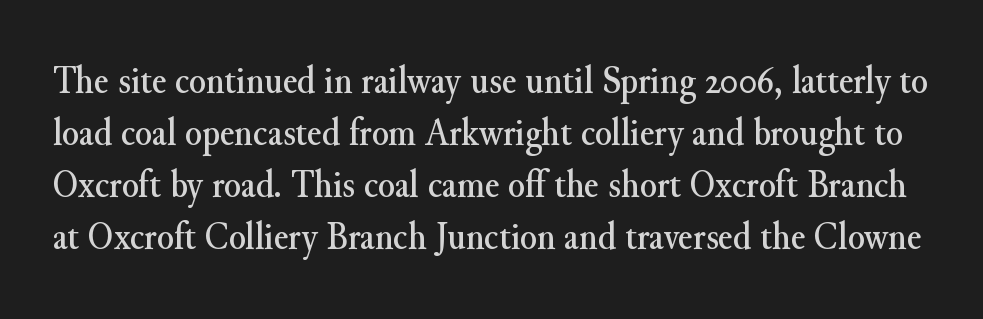
Tracking value appears to be zero — textbook default spacing. Leading matches the norm, producing a regular column. The zone under the glyphs is completely vacant. Looks like regular typesetting: each glyph gets only the width it needs. Look at the bottom of the vertical strokes: they flare into serifs here.
